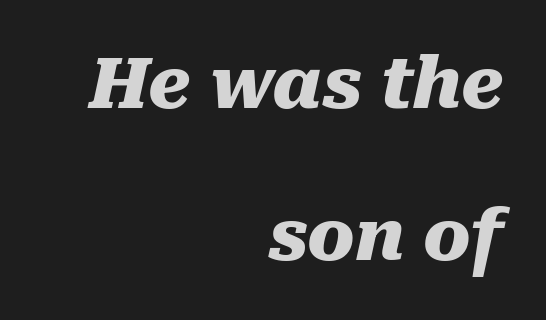
These words are printed bold, with thick strokes throughout. Here the glyphs are tracked normally, forming tight word shapes. Any mark beneath the type? The region is blank. You could not count columns in this text — the font is proportionally spaced. This sample is right-justified, so line beginnings fall wherever the words allow. The face used here has a pronounced slope to its letters.
